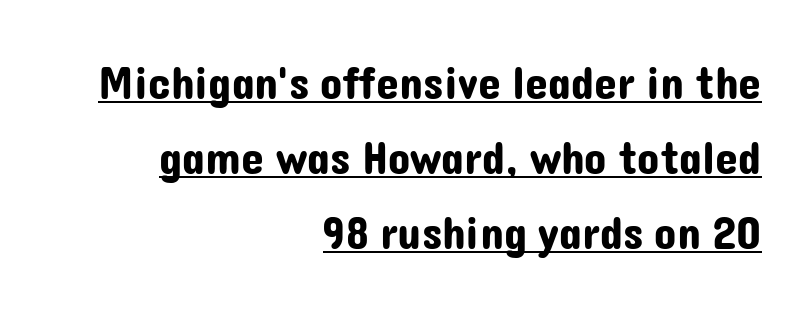
The image shows 46 px sans-serif type, upright; set right-aligned, normal line spacing (1.63x), normal letter spacing, underlined; low stroke contrast and a medium x-height.
